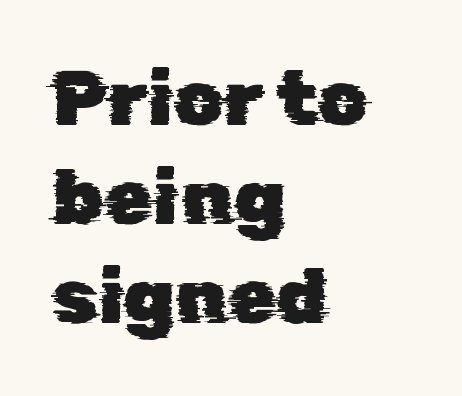
Q: Is the typeface a serif or a sans-serif typeface? A: Sans-serif.
Q: Is the text underlined? A: No.
Q: How is the paragraph aligned? A: Left-aligned.
Q: Is the spacing between letters normal or unusually wide? A: Normal.
Q: Is the spacing between lines tight, normal or loose? A: Normal.
Q: Width (condensed, normal, or wide)? A: Normal.
Q: Stroke contrast? A: Low.
Q: x-height? A: Medium.
Q: Monospaced? A: No.
